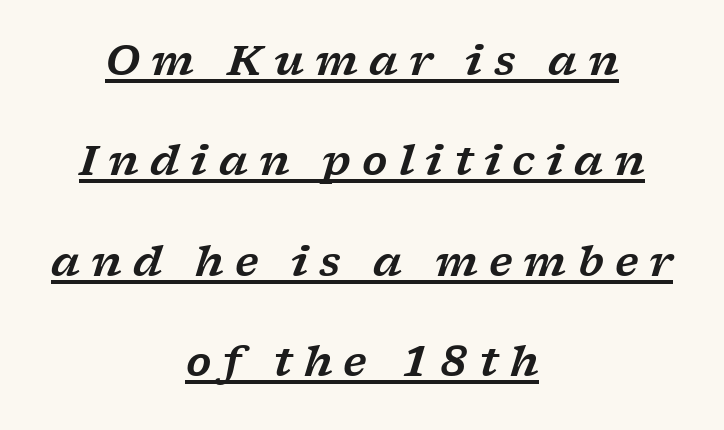
Check where the strokes stop: tiny serifs finish them off. Honestly, the rows look like they've been pulled way apart. Emphasis-style slanted type is in use. In CSS terms this would be text-align: center. These lines have a slow, spaced-out rhythm from letter to letter.
